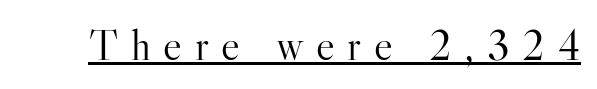
Descenders here cross a horizontal rule under the line. What kind of face is this? One with serifs. Do the characters align in a grid? No, the font is proportional. Vertical stems look standard width or narrower in stroke. Designer's note — italics off, roman on. There is plenty of visible air inserted between adjacent glyphs.
